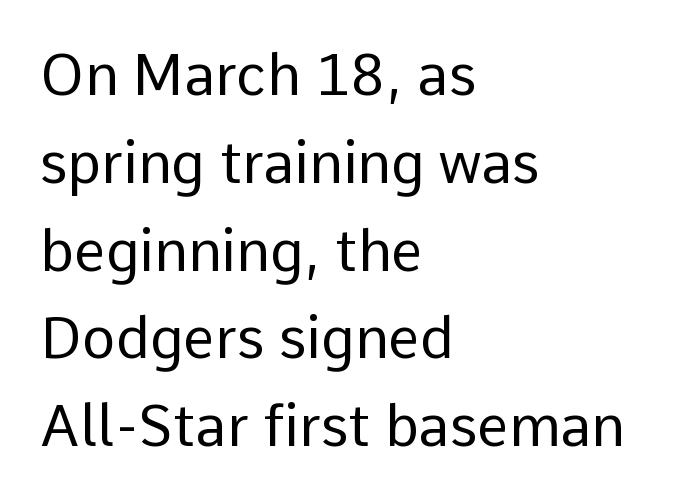
Q: Is the text bold? A: No.
Q: Is the text italic (slanted)? A: No, it is upright.
Q: Is the typeface a serif or a sans-serif typeface? A: Sans-serif.
Q: Is the text underlined? A: No.
Q: How is the paragraph aligned? A: Left-aligned.
Q: Is the spacing between letters normal or unusually wide? A: Normal.
Q: Is the spacing between lines tight, normal or loose? A: Normal.
Q: Width (condensed, normal, or wide)? A: Normal.
Q: Stroke contrast? A: Low.
Q: x-height? A: Medium.
Q: Monospaced? A: No.
